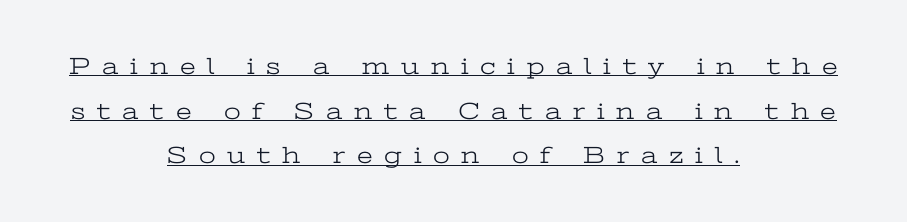
Neither beginnings nor endings align; midpoints do. This is roman type, the default non-slanted kind. Underlining? Definitely there. Stroke mass is kept to a normal reading level or below.
